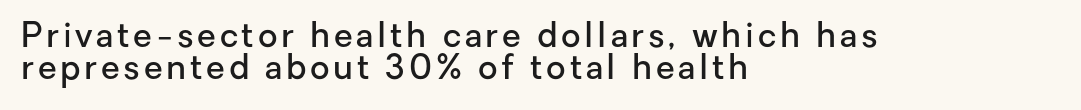
The image shows 34 px semibold sans-serif type, upright; set left-aligned, tight line spacing (0.95x), not underlined; low stroke contrast and a medium x-height.
